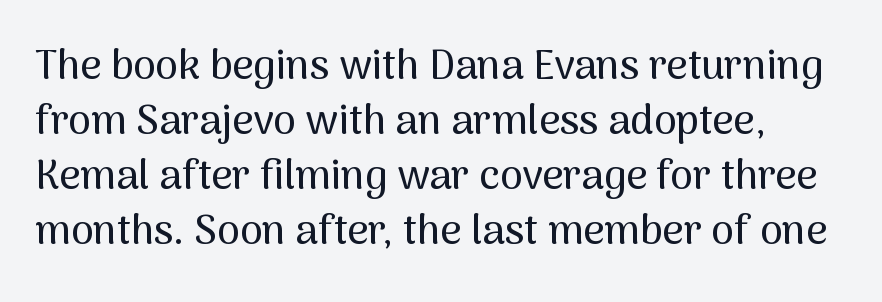
{"serif": "no", "italic": "no", "width": "normal", "stroke_contrast": "medium", "x_height": "medium", "monospaced": "no", "underline": "no", "line_spacing": "normal", "line_spacing_ratio": 1.34, "letter_spacing": "normal", "letter_spacing_em": 0.0, "glyph_px": 41}
